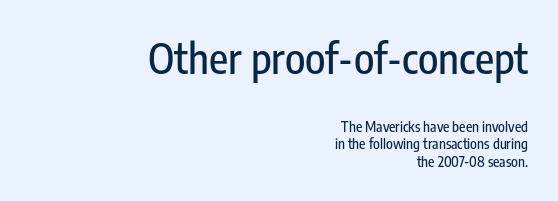
{"serif": "no", "italic": "no", "width": "condensed", "stroke_contrast": "low", "x_height": "medium", "monospaced": "no", "underline": "no", "align": "right", "line_spacing": "normal", "line_spacing_ratio": 1.26, "letter_spacing": "normal", "letter_spacing_em": 0.0, "larger_block": "first", "size_ratio": 3.0, "glyph_px": 42}
